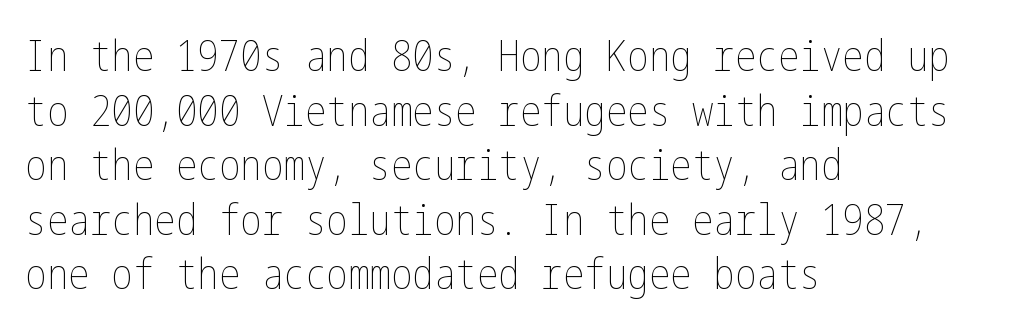
{"italic": "no", "bold": "no", "weight": "thin", "width": "condensed", "stroke_contrast": "low", "x_height": "medium", "underline": "no", "align": "left", "line_spacing": "normal", "line_spacing_ratio": 1.27, "letter_spacing": "normal", "letter_spacing_em": 0.0, "glyph_px": 43}
